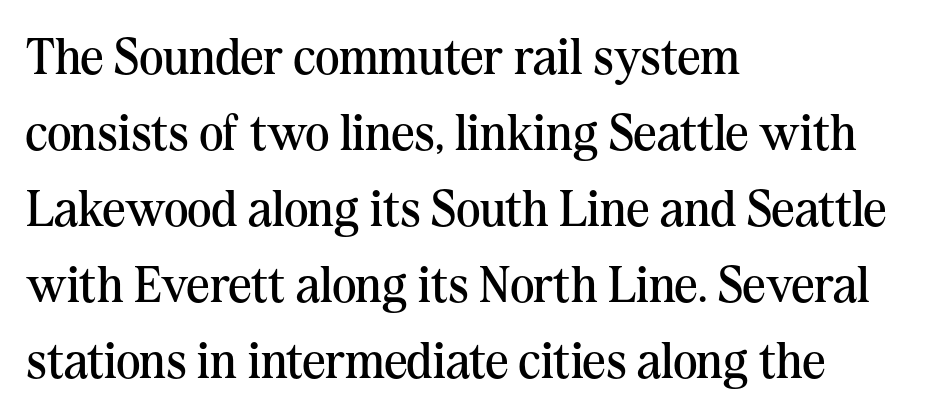
Interline gaps are of average width in this sample. Caption: face not bold, strokes unweighted. Letters rest on an invisible, unmarked baseline. Is there any slant? The stems are plumb. Think of a printed novel: that variable character pitch is what you see here.
